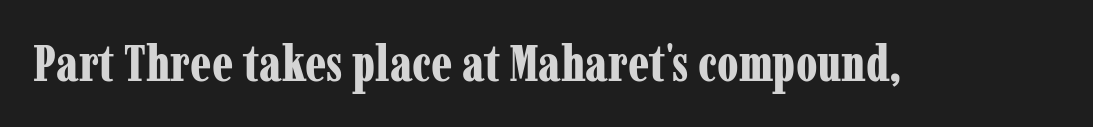
The image shows 50 px bold, condensed serif type, upright; set normal letter spacing, not underlined; low stroke contrast and a medium x-height.
